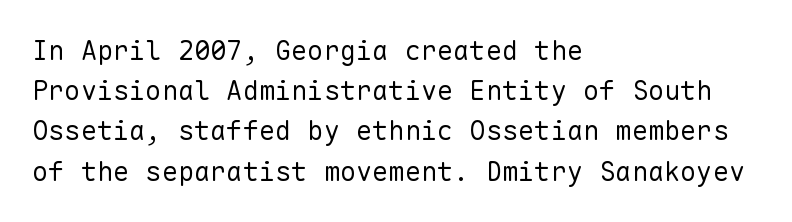
{"italic": "no", "bold": "no", "underline": "no", "align": "left", "line_spacing": "normal", "line_spacing_ratio": 1.49, "letter_spacing": "normal", "letter_spacing_em": 0.0, "glyph_px": 27}
